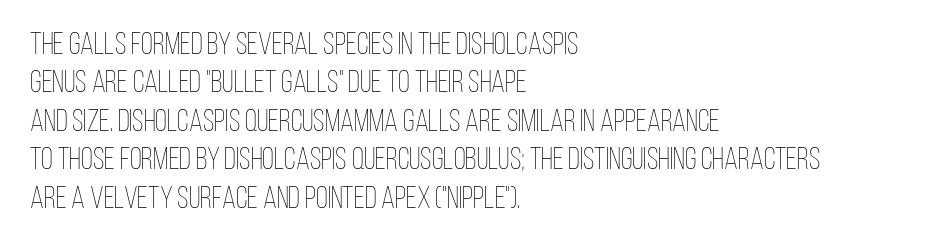
Q: Is the text bold? A: No.
Q: Is the text italic (slanted)? A: No, it is upright.
Q: Is the text underlined? A: No.
Q: How is the paragraph aligned? A: Left-aligned.
Q: Is the spacing between letters normal or unusually wide? A: Normal.
Q: Width (condensed, normal, or wide)? A: Condensed.
Q: Stroke contrast? A: Low.
Q: x-height? A: Large.
Q: Monospaced? A: No.
